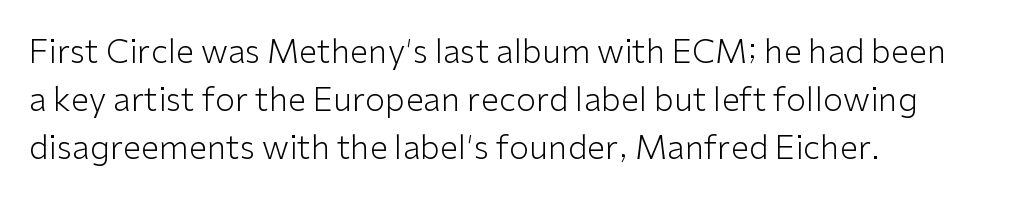
The image shows 33 px light sans-serif type, upright; set left-aligned, normal line spacing (1.46x), normal letter spacing, not underlined; low stroke contrast and a medium x-height.
